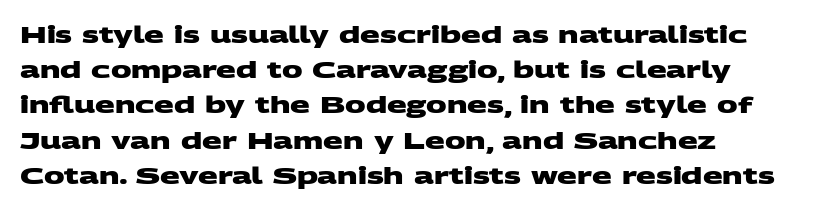
Emphasis by weight is at full strength: bold. The space between consecutive lines is moderate. This rendering uses left alignment, leaving the right contour irregular. Plain, unruled lines of type. Honestly, the letter spacing is just normal — you wouldn't notice it.
